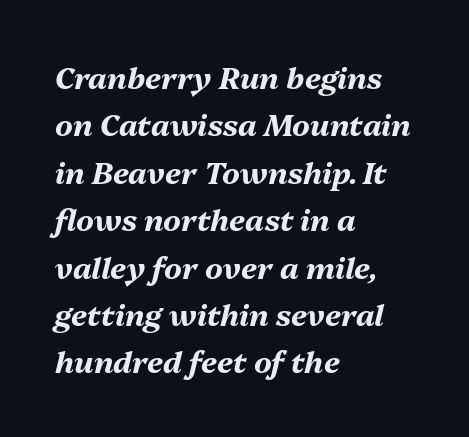
{"italic": "yes", "lean": "right", "slant_degrees": 13, "bold": "yes", "weight": "bold", "width": "normal", "stroke_contrast": "medium", "x_height": "medium", "monospaced": "no", "underline": "no", "align": "left", "line_spacing": "normal", "line_spacing_ratio": 1.58, "letter_spacing": "normal", "letter_spacing_em": 0.0, "glyph_px": 30}
